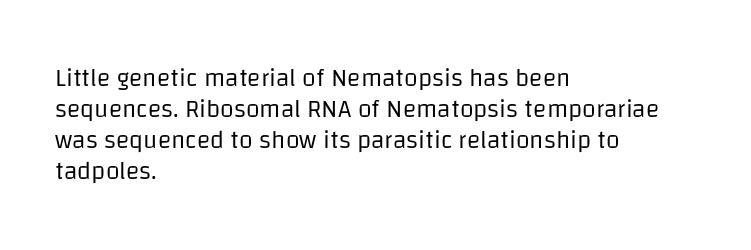
Q: Is the text bold? A: No.
Q: Is the text italic (slanted)? A: No, it is upright.
Q: Is the text underlined? A: No.
Q: How is the paragraph aligned? A: Left-aligned.
Q: Is the spacing between letters normal or unusually wide? A: Normal.
